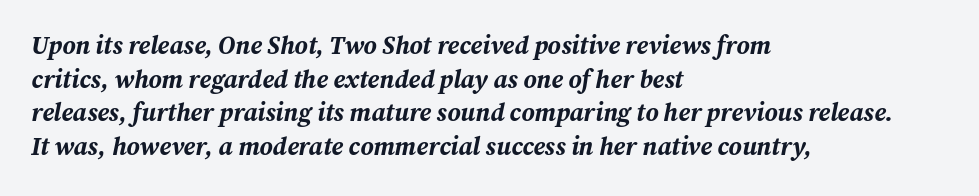
The image shows 25 px bold type, italic (leaning right); set left-aligned, normal line spacing (1.35x), normal letter spacing, not underlined.
